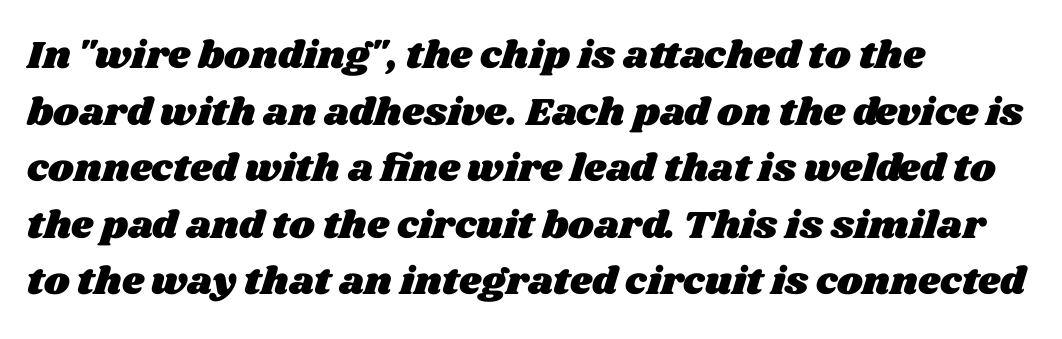
Character widths vary here, with narrow letters taking less room than wide ones. These lines keep a tight, regular rhythm from letter to letter. A clean baseline with only descenders dipping below it. Horizontal bands of white between lines are of average thickness. The passage is arranged the way most books set body copy — flush left.
